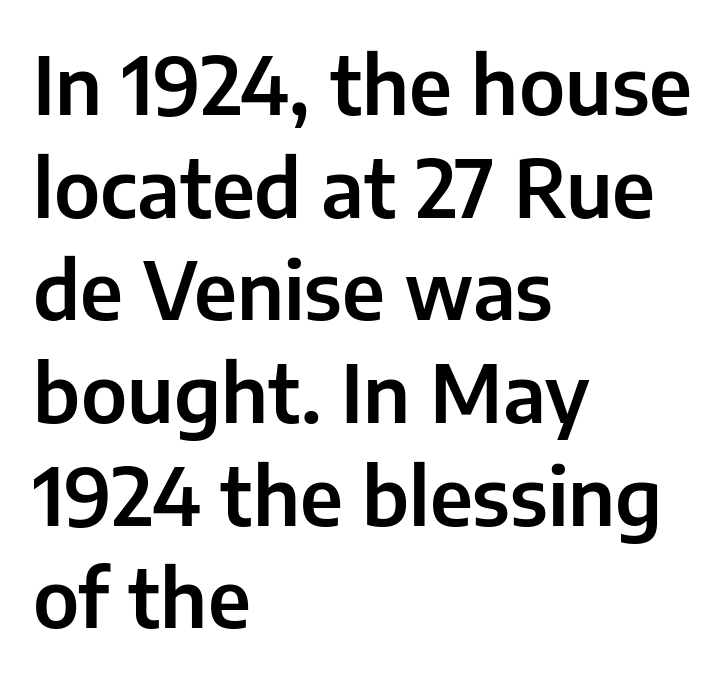
Q: Is the text italic (slanted)? A: No, it is upright.
Q: Is the typeface a serif or a sans-serif typeface? A: Sans-serif.
Q: Is the text underlined? A: No.
Q: How is the paragraph aligned? A: Left-aligned.
Q: Is the spacing between letters normal or unusually wide? A: Normal.
Q: Is the spacing between lines tight, normal or loose? A: Normal.
Q: Width (condensed, normal, or wide)? A: Normal.
Q: Stroke contrast? A: Low.
Q: x-height? A: Medium.
Q: Monospaced? A: No.
